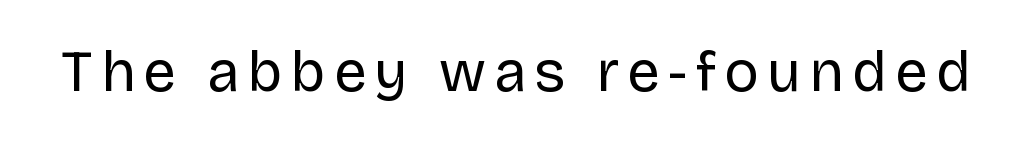
The weight tops out at a normal text grade. This is sans-serif lettering, the kind often seen on screens and signage. Spacing verdict: proportional, widths tailored to each character. A roman cut, with each character standing at attention. Glance below the letters and you will spot only blank space.
